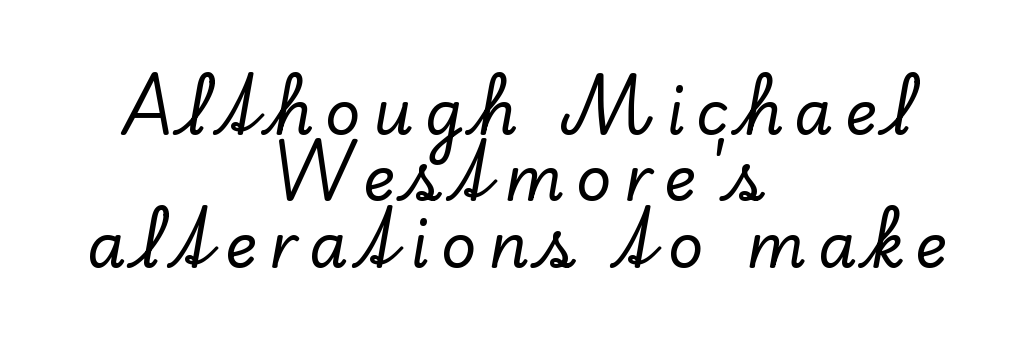
The image shows 62 px serif type; set centered, tight line spacing (1.07x), not underlined; low stroke contrast and a small x-height.
